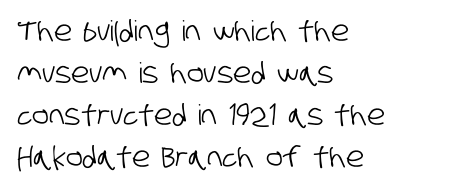
The image shows 28 px condensed sans-serif type; set left-aligned, normal line spacing (1.5x), normal letter spacing, not underlined; low stroke contrast and a large x-height.
